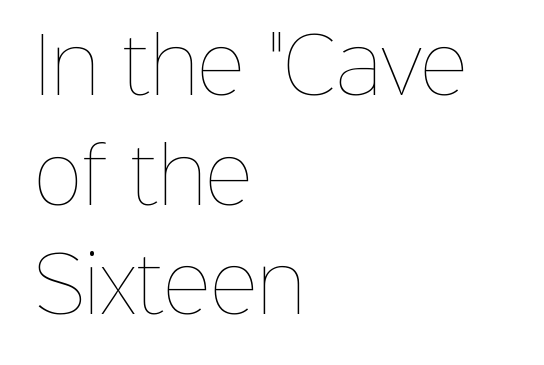
{"italic": "no", "bold": "no", "weight": "thin", "width": "normal", "stroke_contrast": "low", "x_height": "medium", "monospaced": "no", "underline": "no", "align": "left", "line_spacing": "normal", "line_spacing_ratio": 1.48, "letter_spacing": "normal", "letter_spacing_em": 0.0, "glyph_px": 74}
